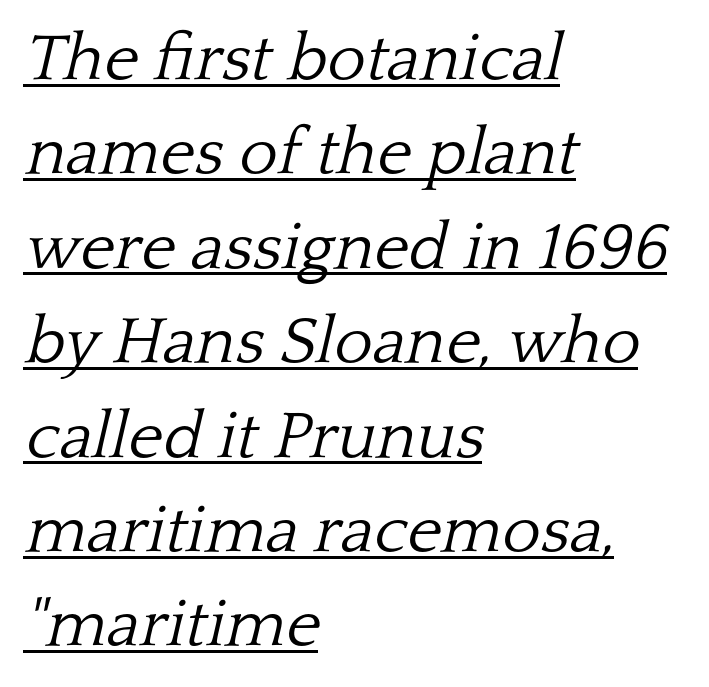
{"serif": "yes", "italic": "yes", "lean": "right", "slant_degrees": 13, "bold": "no", "weight": "light", "width": "normal", "stroke_contrast": "low", "x_height": "medium", "monospaced": "no", "underline": "yes", "align": "left", "line_spacing": "normal", "line_spacing_ratio": 1.43, "letter_spacing": "normal", "letter_spacing_em": 0.0, "glyph_px": 66}
